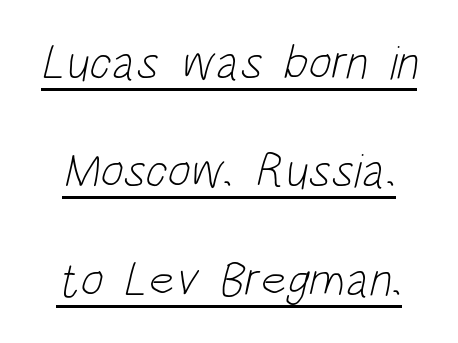
{"serif": "no", "bold": "no", "weight": "light", "width": "condensed", "stroke_contrast": "low", "x_height": "large", "monospaced": "no", "underline": "yes", "line_spacing": "loose", "line_spacing_ratio": 2.21, "letter_spacing": "normal", "letter_spacing_em": 0.0, "glyph_px": 49}
